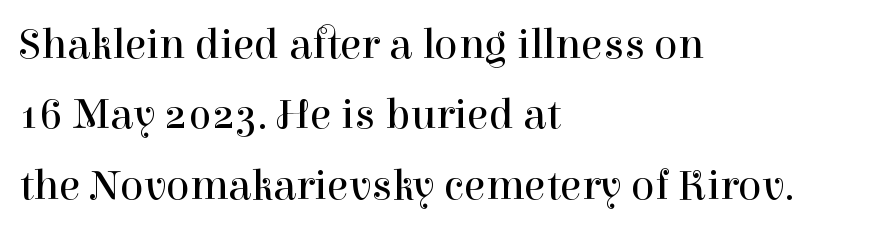
The image shows 44 px regular-weight serif type, upright; set left-aligned, normal line spacing (1.6x), normal letter spacing, not underlined; high stroke contrast and a medium x-height.
